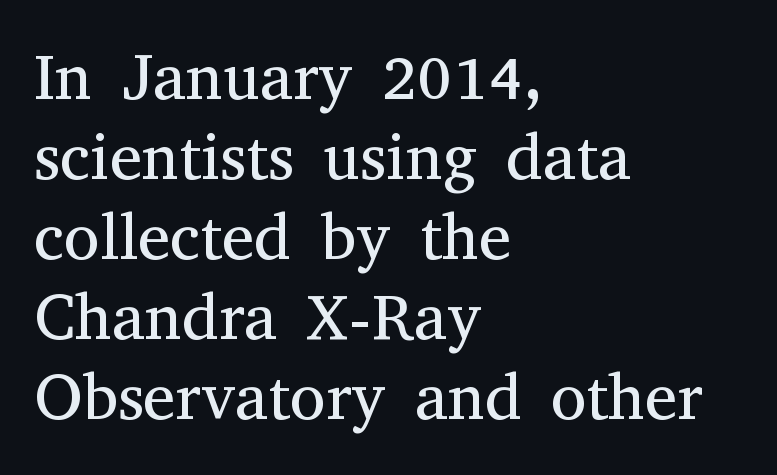
{"serif": "yes", "italic": "no", "bold": "no", "weight": "regular", "width": "normal", "stroke_contrast": "medium", "x_height": "medium", "monospaced": "no", "underline": "no", "align": "left", "line_spacing_ratio": 1.23, "letter_spacing": "normal", "letter_spacing_em": 0.0, "glyph_px": 65}
